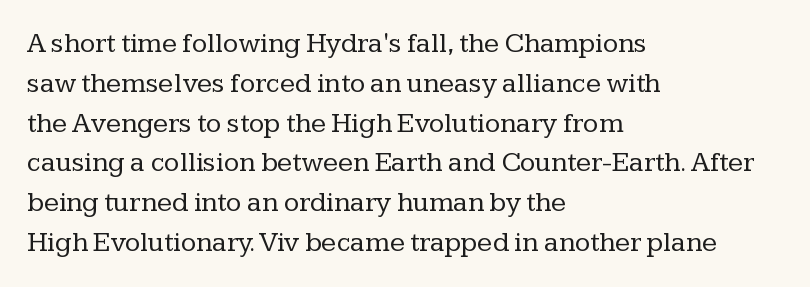
Q: Is the text bold? A: No.
Q: Is the text italic (slanted)? A: No, it is upright.
Q: Is the typeface a serif or a sans-serif typeface? A: Serif.
Q: Is the text underlined? A: No.
Q: How is the paragraph aligned? A: Left-aligned.
Q: Is the spacing between letters normal or unusually wide? A: Normal.
Q: Is the spacing between lines tight, normal or loose? A: Normal.
Q: Width (condensed, normal, or wide)? A: Normal.
Q: Stroke contrast? A: Low.
Q: x-height? A: Medium.
Q: Monospaced? A: No.
